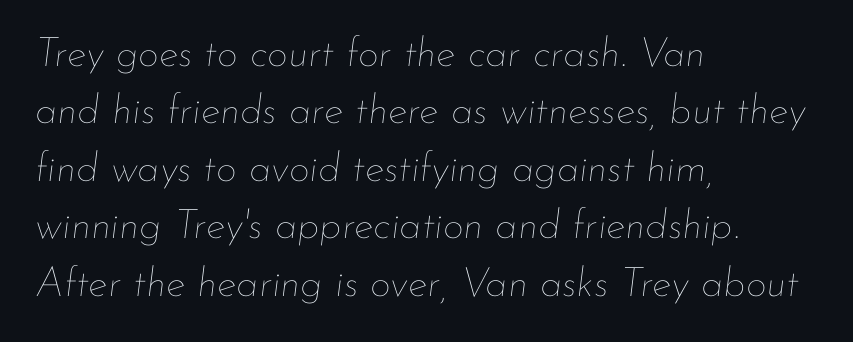
{"italic": "yes", "lean": "right", "slant_degrees": 7, "bold": "no", "weight": "thin", "width": "normal", "stroke_contrast": "low", "x_height": "small", "monospaced": "no", "underline": "no", "align": "left", "line_spacing": "normal", "line_spacing_ratio": 1.4, "letter_spacing": "normal", "letter_spacing_em": 0.0, "glyph_px": 41}
